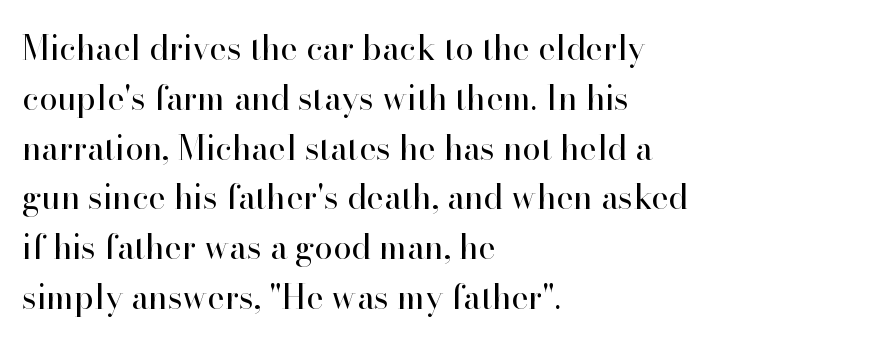
The image shows 33 px regular-weight serif type, upright; set left-aligned, normal line spacing (1.51x), normal letter spacing, not underlined; high stroke contrast and a small x-height.
